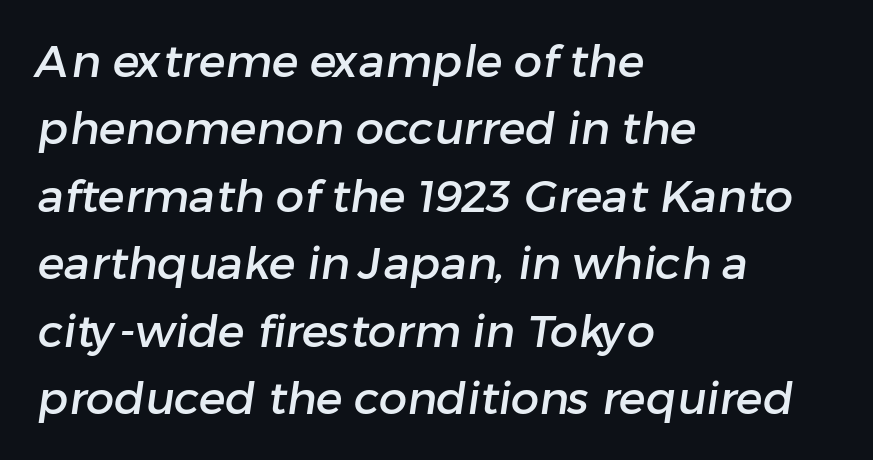
{"serif": "no", "width": "normal", "stroke_contrast": "low", "x_height": "medium", "monospaced": "no", "underline": "no", "align": "left", "line_spacing": "normal", "line_spacing_ratio": 1.5, "letter_spacing": "normal", "letter_spacing_em": 0.0, "glyph_px": 45}
